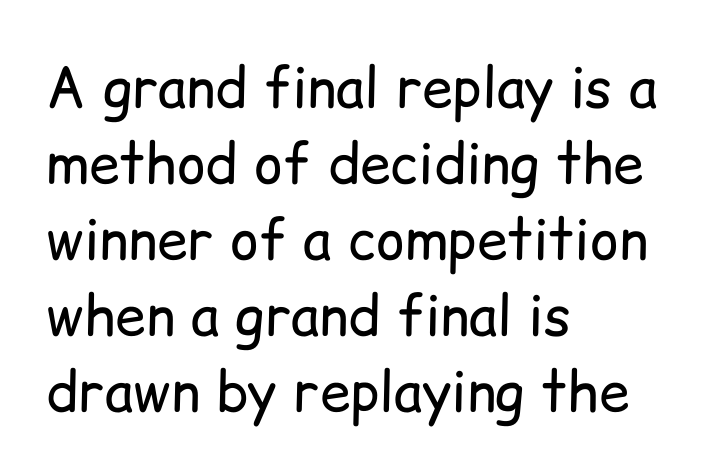
Looks like regular typesetting: each glyph gets only the width it needs. The lettering stays uniformly vertical, giving the passage a roman look. Note: no serifs on the glyphs. Stroke mass is kept to a normal reading level or below.
